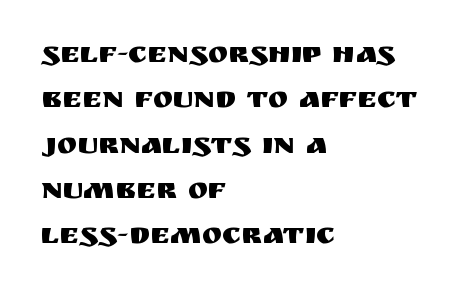
The image shows 30 px sans-serif type, upright; set left-aligned, normal line spacing (1.51x), normal letter spacing, not underlined; medium stroke contrast and a large x-height.
